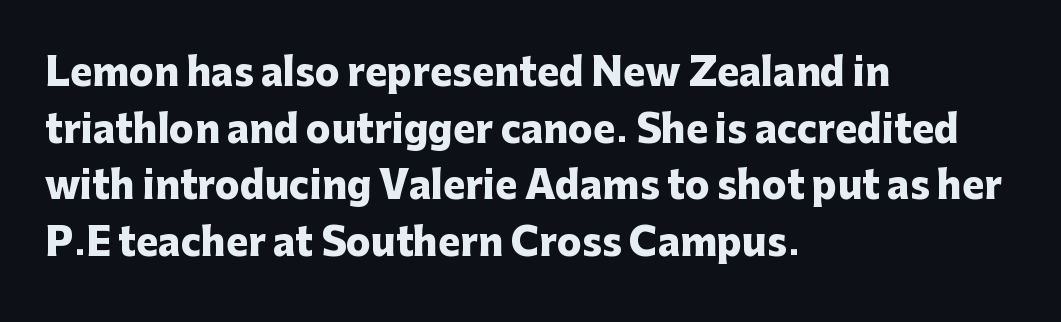
{"serif": "no", "italic": "no", "bold": "yes", "weight": "heavy", "width": "normal", "stroke_contrast": "low", "x_height": "medium", "monospaced": "no", "underline": "no", "align": "left", "line_spacing": "normal", "line_spacing_ratio": 1.53, "letter_spacing": "normal", "letter_spacing_em": 0.0, "glyph_px": 37}
